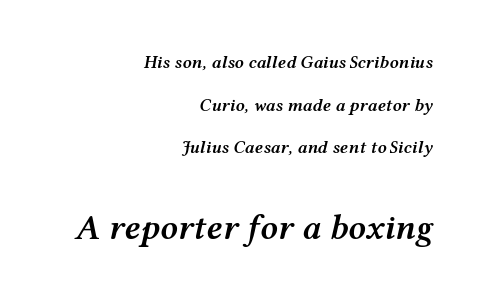
Q: Is the text bold? A: Semi-bold.
Q: Is the text italic (slanted)? A: Yes, it leans right by about 12 degrees.
Q: Is the text underlined? A: No.
Q: How is the paragraph aligned? A: Right-aligned.
Q: Is the spacing between letters normal or unusually wide? A: Normal.
Q: Is the spacing between lines tight, normal or loose? A: Loose.
Q: Which block of text is set in a larger size, the first (top) or the second (bottom)? A: The second (bottom) one.
Q: Width (condensed, normal, or wide)? A: Wide.
Q: Stroke contrast? A: Medium.
Q: x-height? A: Medium.
Q: Monospaced? A: No.
